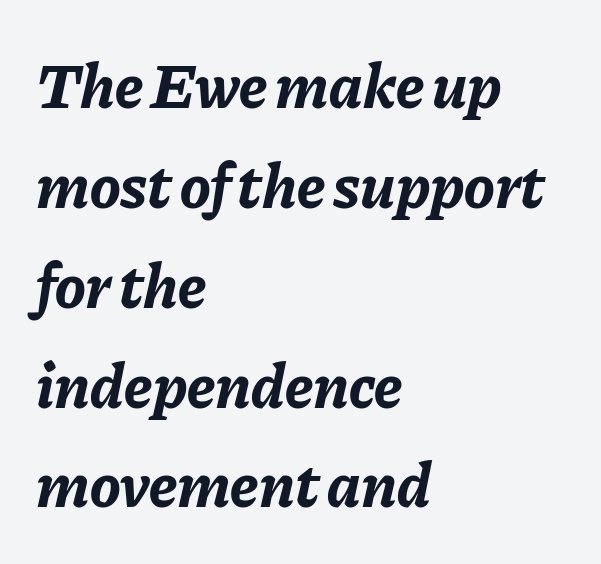
Q: Is the text bold? A: Yes.
Q: Is the text italic (slanted)? A: Yes, it leans right by about 11 degrees.
Q: Is the text underlined? A: No.
Q: How is the paragraph aligned? A: Left-aligned.
Q: Is the spacing between letters normal or unusually wide? A: Normal.
Q: Is the spacing between lines tight, normal or loose? A: Normal.
Q: Width (condensed, normal, or wide)? A: Normal.
Q: Stroke contrast? A: Low.
Q: x-height? A: Medium.
Q: Monospaced? A: No.
